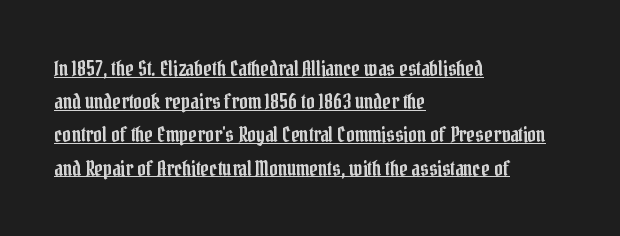
{"italic": "no", "underline": "yes", "align": "left", "line_spacing": "normal", "line_spacing_ratio": 1.58, "letter_spacing": "normal", "letter_spacing_em": 0.0, "glyph_px": 21}
